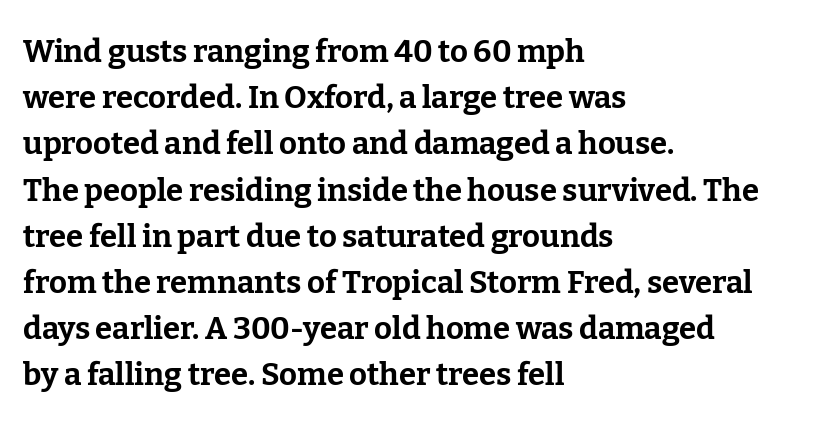
Q: Is the text bold? A: Yes.
Q: Is the text italic (slanted)? A: No, it is upright.
Q: Is the typeface a serif or a sans-serif typeface? A: Serif.
Q: Is the text underlined? A: No.
Q: How is the paragraph aligned? A: Left-aligned.
Q: Is the spacing between letters normal or unusually wide? A: Normal.
Q: Is the spacing between lines tight, normal or loose? A: Normal.
Q: Width (condensed, normal, or wide)? A: Normal.
Q: Stroke contrast? A: Low.
Q: x-height? A: Medium.
Q: Monospaced? A: No.
